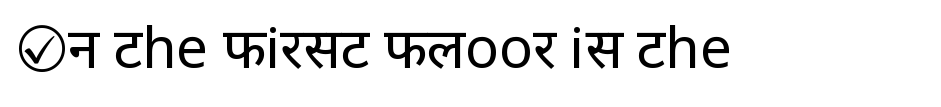
Every character sits straight up, as roman type does. The rendering uses natural spacing where letterforms have individual widths. Descender tails drop into unmarked territory. No extra ink here — the face is not bold.
